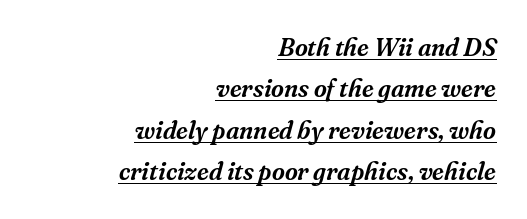
Descenders here cross a horizontal rule under the line. Horizontally, the lines are justified to the trailing edge only. A typesetter would call this leading conventional body-copy spacing. How are the letters spaced? Ordinarily, with no added tracking. The glyphs look as if they've been sheared to an angle.
